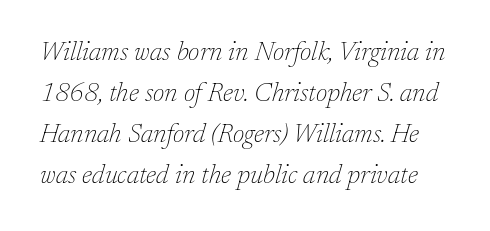
Q: Is the text bold? A: No.
Q: Is the text italic (slanted)? A: Yes, it leans right by about 17 degrees.
Q: Is the text underlined? A: No.
Q: Is the spacing between letters normal or unusually wide? A: Normal.
Q: Is the spacing between lines tight, normal or loose? A: Normal.
